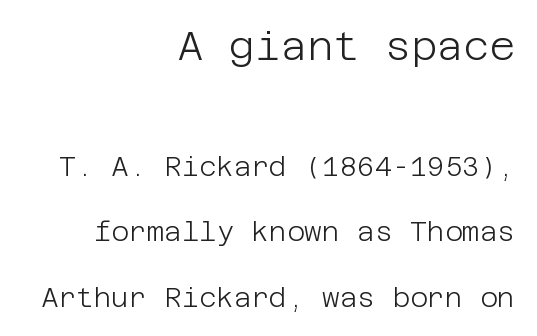
Unlike italic type, these characters show no tilt at all. The font sits on the lighter half of the weight spectrum, regular included. Just letters on the line, the space beneath them empty. Does the leading feel generous? Absolutely, it's lavish. You get the large type first, then a drop to smaller type. You could call the tracking neutral — neither tight nor loose.
